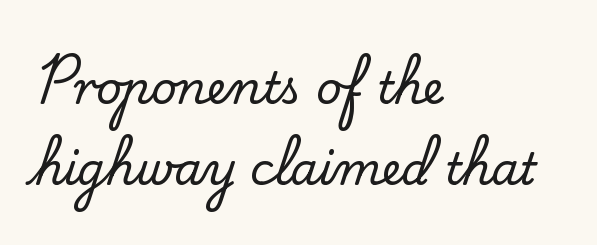
The letterforms sit shoulder to shoulder at normal distance. This sample has the flowing, uneven cadence of proportional lettering. Anything drawn beneath the words? Only blank space.
